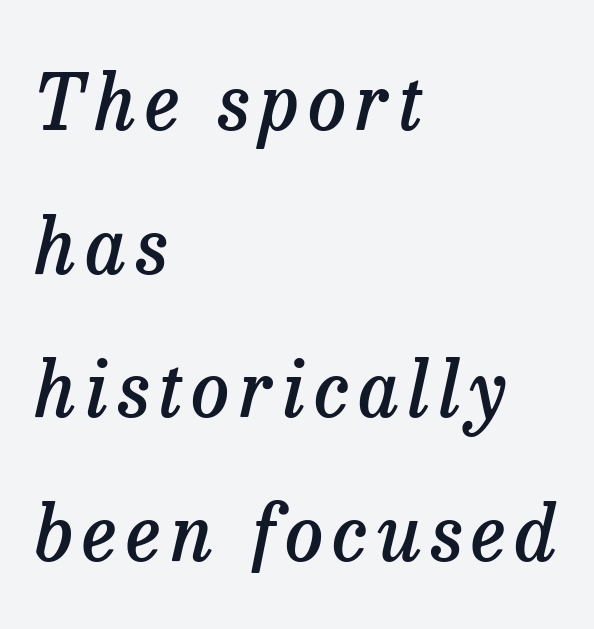
{"serif": "yes", "italic": "yes", "lean": "right", "slant_degrees": 13, "bold": "semi", "weight": "semibold", "width": "normal", "stroke_contrast": "low", "x_height": "medium", "monospaced": "no", "underline": "no", "align": "left", "line_spacing_ratio": 1.89, "glyph_px": 76}
